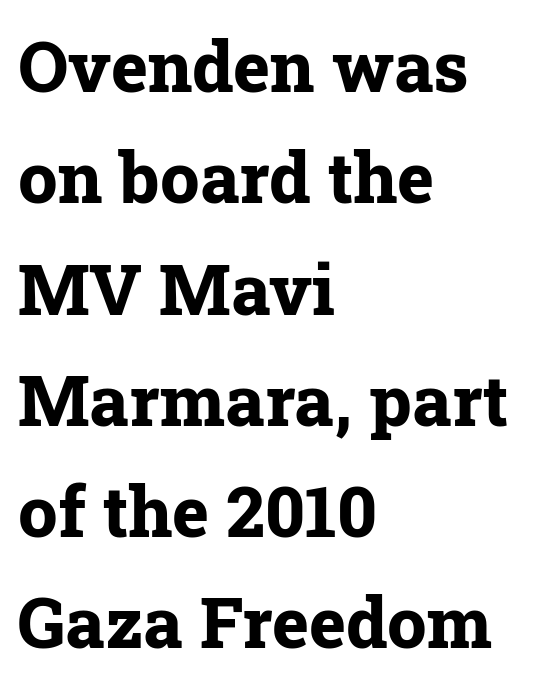
The image shows 70 px bold serif type, upright; set left-aligned, normal line spacing (1.59x), normal letter spacing, not underlined; low stroke contrast and a medium x-height.
